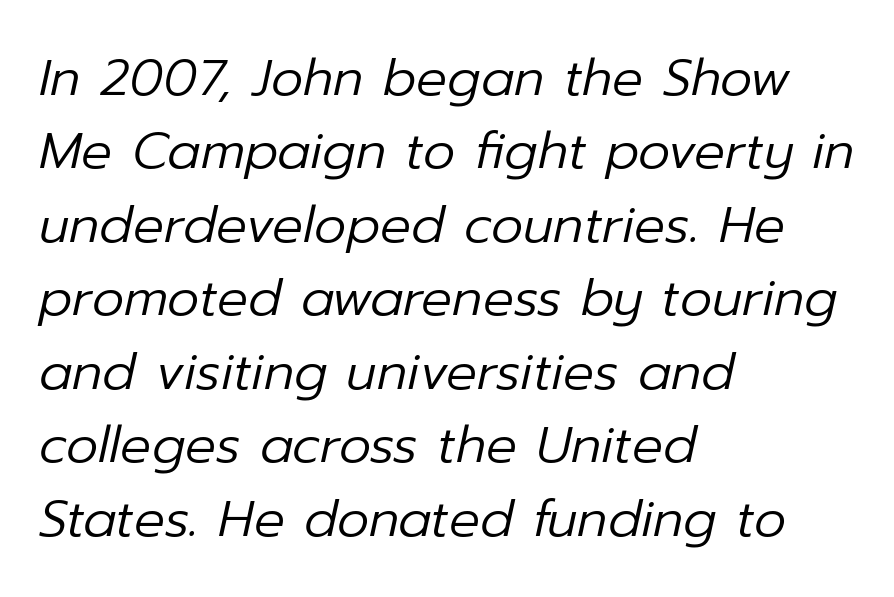
The typesetter chose a ragged-right arrangement here. Students, observe: this is what conventionally led text looks like. Ink coverage per letter is moderate at most. The face used here has a pronounced slope to its letters. The glyphs are unaccompanied by any horizontal stroke below them.
